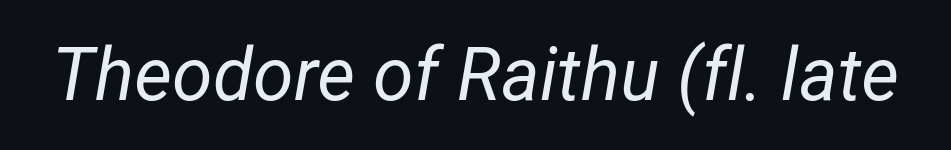
The image shows 73 px regular-weight type, italic (leaning right); set normal letter spacing, not underlined; low stroke contrast and a medium x-height.
